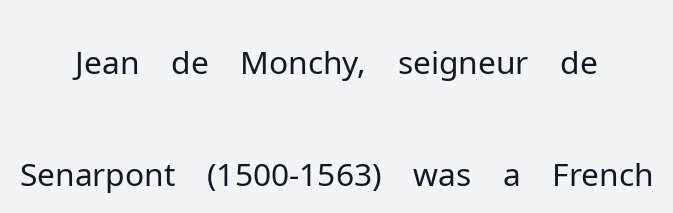
The image shows 65 px light sans-serif type, upright; set centered, line spacing 1.73x, normal letter spacing, not underlined; low stroke contrast and a medium x-height.
